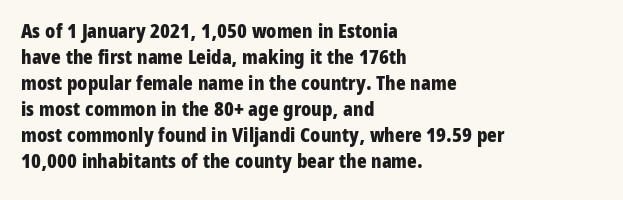
The lettering holds an erect, upright posture throughout. The text block is weighted toward the left margin, trailing off unevenly rightward. The strokes are fattened all the way to bold. Bare-footed words on every line.
